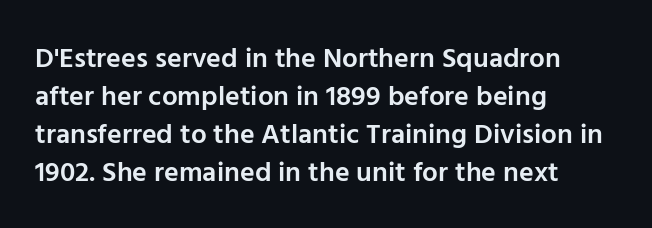
The image shows 28 px semibold sans-serif type, upright; set left-aligned, normal line spacing (1.36x), normal letter spacing, not underlined; low stroke contrast and a medium x-height.
